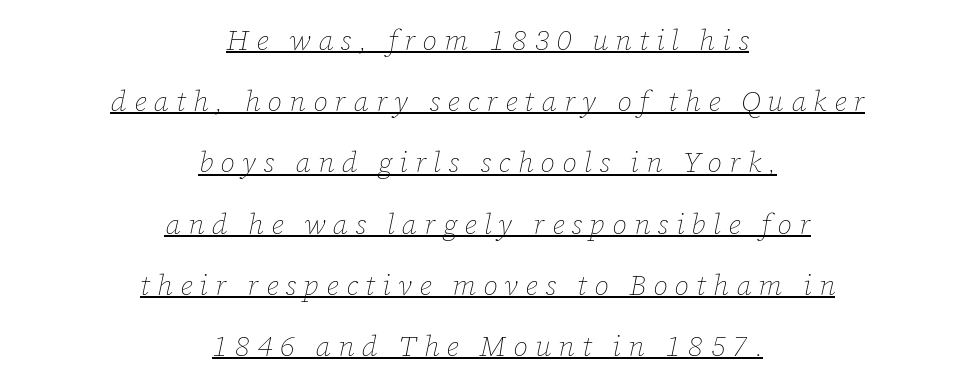
Q: Is the text bold? A: No.
Q: Is the text italic (slanted)? A: Yes, it leans right by about 12 degrees.
Q: Is the text underlined? A: Yes.
Q: How is the paragraph aligned? A: Centered.
Q: Is the spacing between letters normal or unusually wide? A: Unusually wide.
Q: Is the spacing between lines tight, normal or loose? A: Loose.
Q: Width (condensed, normal, or wide)? A: Normal.
Q: Stroke contrast? A: Low.
Q: x-height? A: Medium.
Q: Monospaced? A: No.
